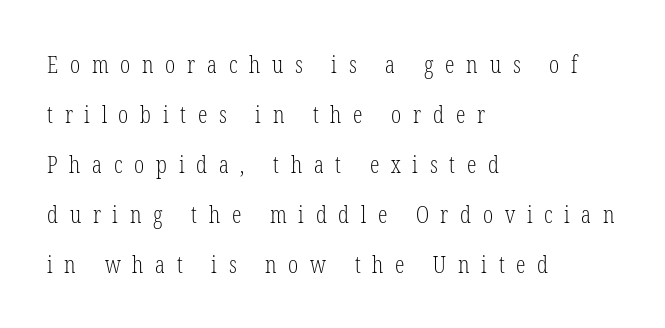
The image shows 24 px text type, upright; set left-aligned, loose line spacing (2.08x), unusually wide letter spacing (+0.49 em), not underlined.
